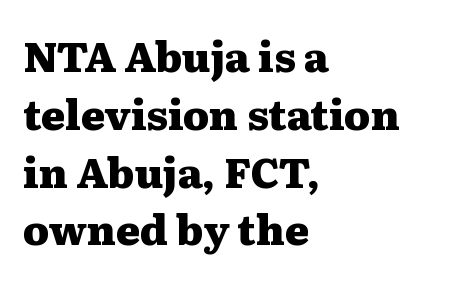
Q: Is the text bold? A: Yes.
Q: Is the text italic (slanted)? A: No, it is upright.
Q: Is the typeface a serif or a sans-serif typeface? A: Serif.
Q: Is the text underlined? A: No.
Q: How is the paragraph aligned? A: Left-aligned.
Q: Is the spacing between letters normal or unusually wide? A: Normal.
Q: Is the spacing between lines tight, normal or loose? A: Normal.
Q: Width (condensed, normal, or wide)? A: Wide.
Q: Stroke contrast? A: Medium.
Q: x-height? A: Medium.
Q: Monospaced? A: No.
